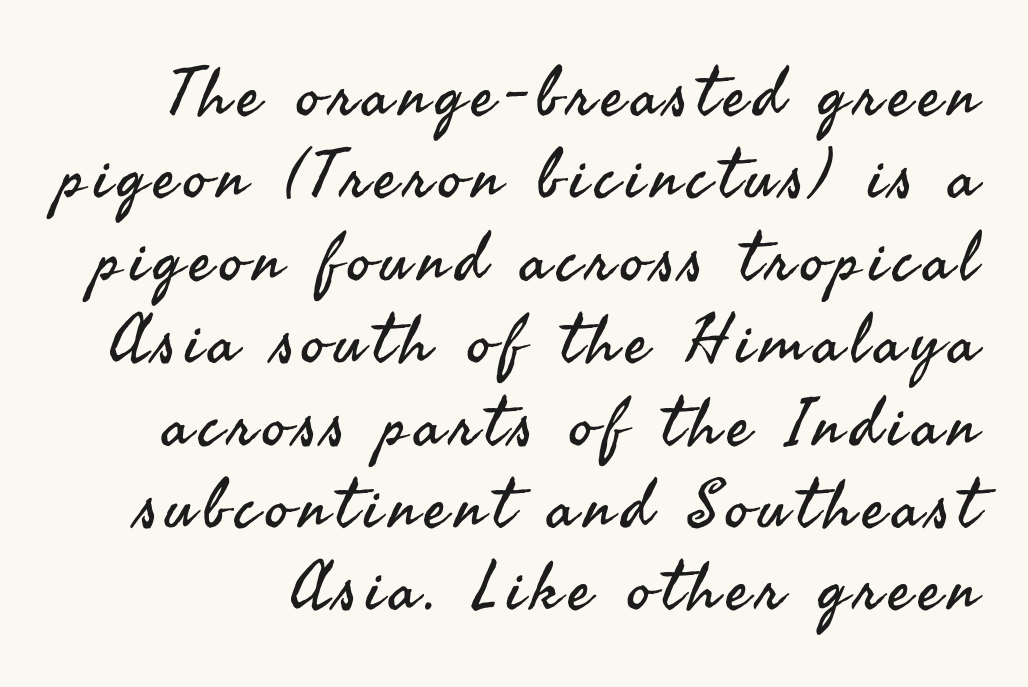
Q: Is the text bold? A: No.
Q: Is the text italic (slanted)? A: Yes.
Q: Is the typeface a serif or a sans-serif typeface? A: Sans-serif.
Q: Is the text underlined? A: No.
Q: Width (condensed, normal, or wide)? A: Normal.
Q: Stroke contrast? A: Medium.
Q: x-height? A: Small.
Q: Monospaced? A: No.
